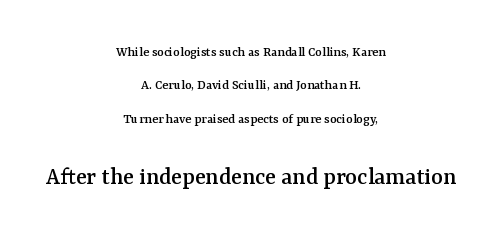
Q: Is the text italic (slanted)? A: No, it is upright.
Q: Is the text underlined? A: No.
Q: How is the paragraph aligned? A: Centered.
Q: Is the spacing between letters normal or unusually wide? A: Normal.
Q: Is the spacing between lines tight, normal or loose? A: Loose.
Q: Which block of text is set in a larger size, the first (top) or the second (bottom)? A: The second (bottom) one.
